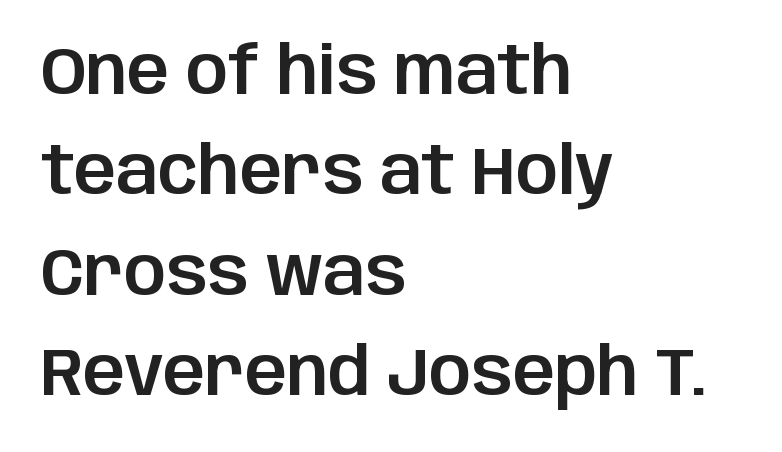
Notice how descenders clear the ascenders below comfortably — that's standard leading. The letterforms sit shoulder to shoulder at normal distance. The rendering uses natural spacing where letterforms have individual widths. Plain, unruled lines of type.
